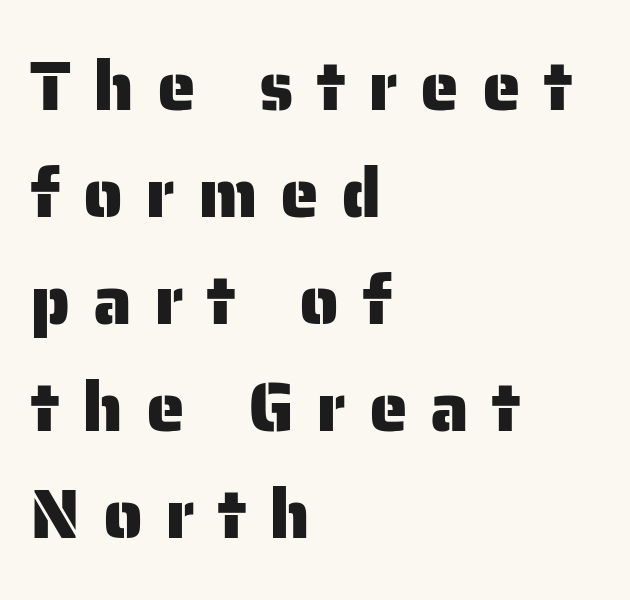
The rendering inserts visible extra space after every character. Each line starts at the same left margin while the right side varies. Think of a printed novel: that variable character pitch is what you see here. Examine the stroke ends and you'll find no serifs. The leading is moderate, giving the passage an even texture.
